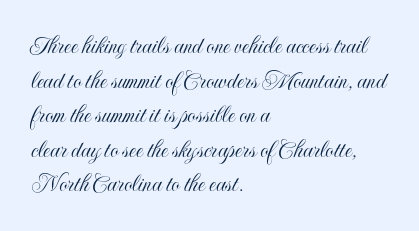
Q: Is the text italic (slanted)? A: Yes.
Q: Is the text underlined? A: No.
Q: How is the paragraph aligned? A: Left-aligned.
Q: Is the spacing between letters normal or unusually wide? A: Normal.
Q: Is the spacing between lines tight, normal or loose? A: Normal.
